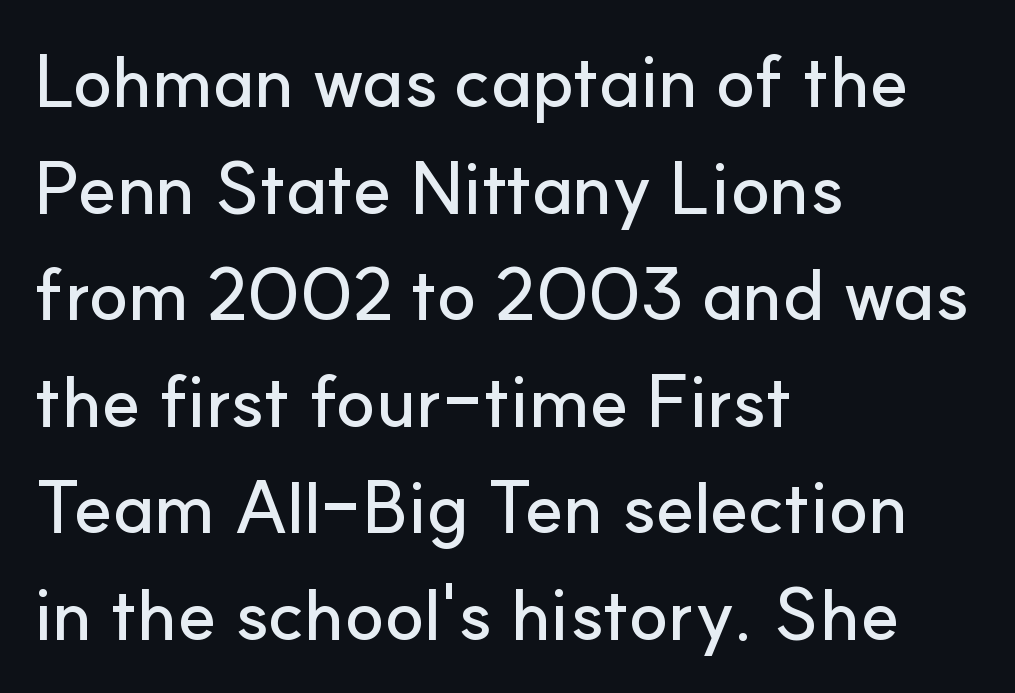
Q: Is the text italic (slanted)? A: No, it is upright.
Q: Is the typeface a serif or a sans-serif typeface? A: Sans-serif.
Q: Is the text underlined? A: No.
Q: How is the paragraph aligned? A: Left-aligned.
Q: Is the spacing between letters normal or unusually wide? A: Normal.
Q: Is the spacing between lines tight, normal or loose? A: Normal.
Q: Width (condensed, normal, or wide)? A: Normal.
Q: Stroke contrast? A: Low.
Q: x-height? A: Small.
Q: Monospaced? A: No.
